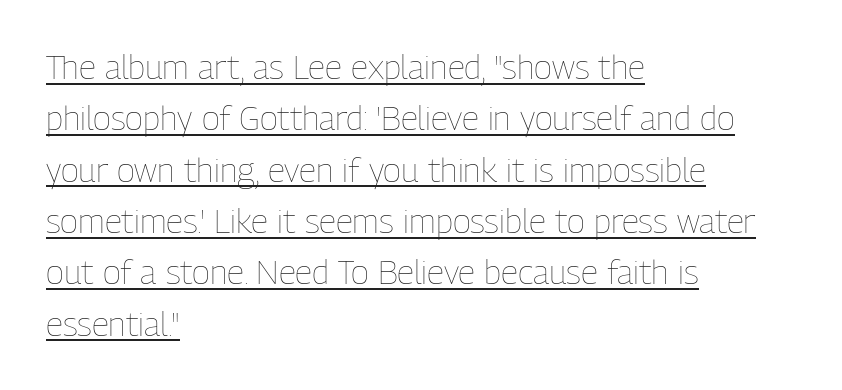
{"italic": "no", "bold": "no", "weight": "thin", "width": "condensed", "stroke_contrast": "low", "x_height": "medium", "monospaced": "no", "underline": "yes", "align": "left", "line_spacing": "normal", "line_spacing_ratio": 1.51, "letter_spacing": "normal", "letter_spacing_em": 0.0, "glyph_px": 34}
